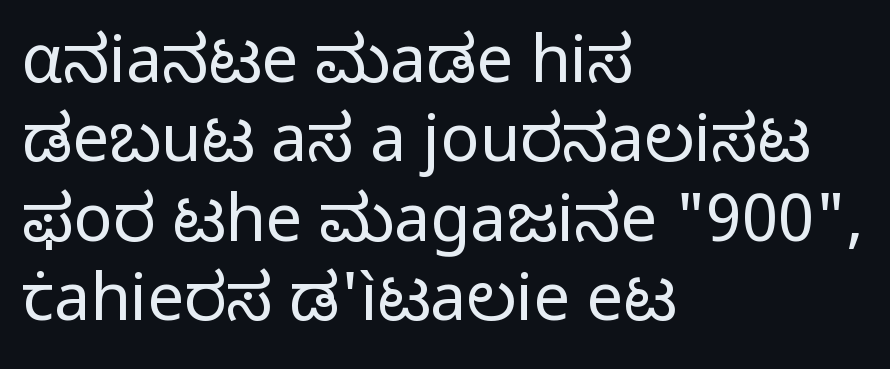
{"serif": "no", "italic": "no", "bold": "no", "weight": "regular", "width": "normal", "stroke_contrast": "low", "x_height": "medium", "monospaced": "no", "underline": "no", "align": "left", "line_spacing_ratio": 1.22, "letter_spacing": "normal", "letter_spacing_em": 0.0, "glyph_px": 65}
